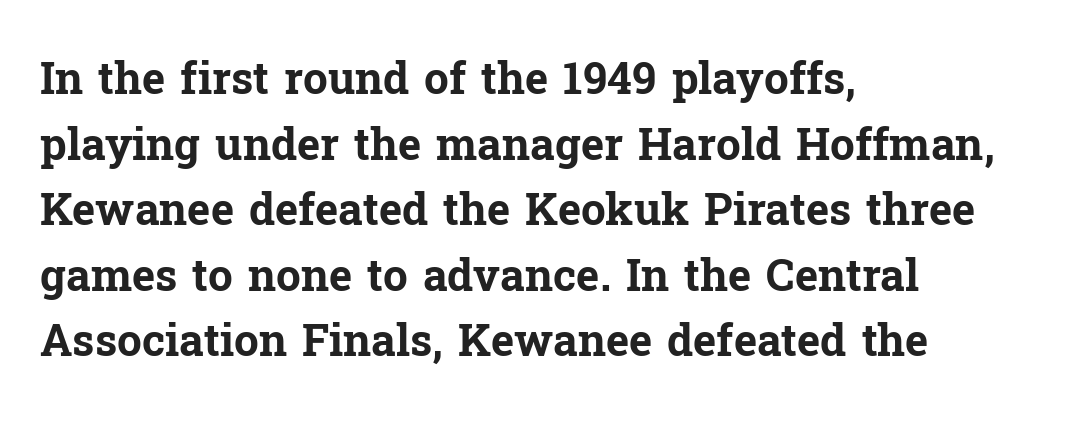
Q: Is the text bold? A: Yes.
Q: Is the text italic (slanted)? A: No, it is upright.
Q: Is the typeface a serif or a sans-serif typeface? A: Serif.
Q: Is the text underlined? A: No.
Q: How is the paragraph aligned? A: Left-aligned.
Q: Is the spacing between letters normal or unusually wide? A: Normal.
Q: Is the spacing between lines tight, normal or loose? A: Normal.
Q: Width (condensed, normal, or wide)? A: Normal.
Q: Stroke contrast? A: Low.
Q: x-height? A: Medium.
Q: Monospaced? A: No.
